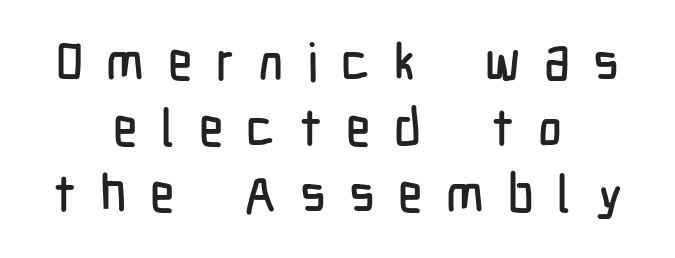
The image shows 52 px condensed sans-serif type, upright; set centered, normal line spacing (1.27x), unusually wide letter spacing (+0.45 em), not underlined; low stroke contrast and a medium x-height.
